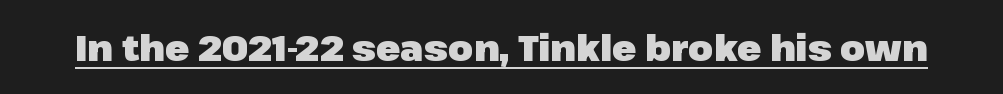
Q: Is the text bold? A: Yes.
Q: Is the text italic (slanted)? A: No, it is upright.
Q: Is the typeface a serif or a sans-serif typeface? A: Sans-serif.
Q: Is the text underlined? A: Yes.
Q: Is the spacing between letters normal or unusually wide? A: Normal.
Q: Width (condensed, normal, or wide)? A: Normal.
Q: Stroke contrast? A: Low.
Q: x-height? A: Medium.
Q: Monospaced? A: No.
